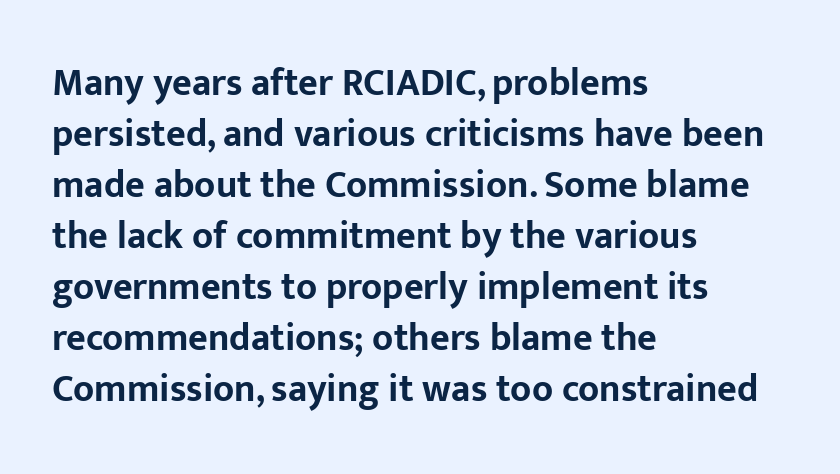
The image shows 38 px bold sans-serif type, upright; set left-aligned, normal line spacing (1.34x), normal letter spacing, not underlined; low stroke contrast and a medium x-height.
